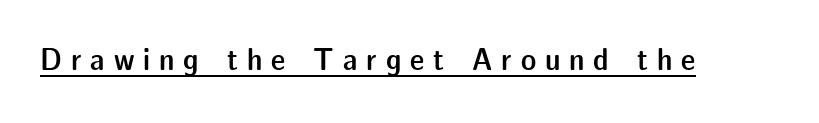
The image shows 32 px semibold sans-serif type, upright; set unusually wide letter spacing (+0.28 em), underlined; low stroke contrast and a medium x-height.
